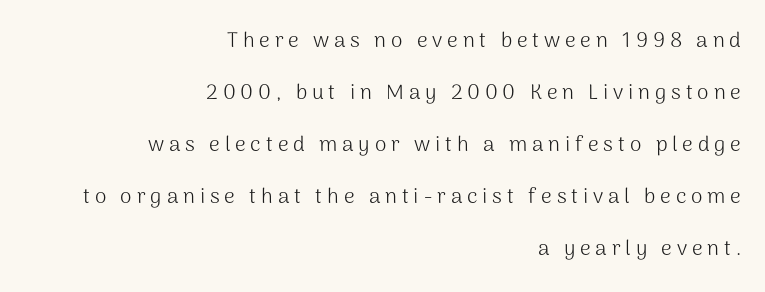
The setting favours the right margin, as signatures and pull-quotes sometimes do. Characters follow at a spacing far wider than the type designer built in. The gap between lines stays unmarked. Reading down the column, the eye jumps a long way to each next line. Weight: in the light-to-regular range.
